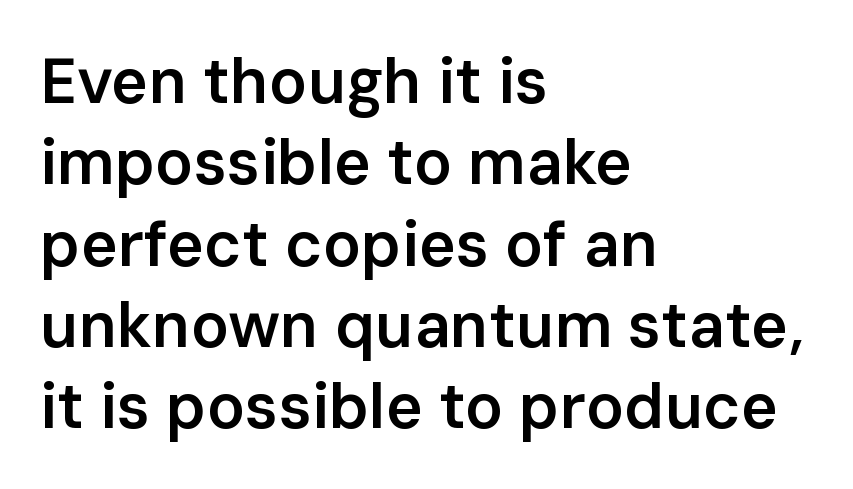
{"serif": "no", "italic": "no", "bold": "semi", "weight": "semibold", "width": "normal", "stroke_contrast": "low", "x_height": "medium", "monospaced": "no", "underline": "no", "align": "left", "line_spacing": "normal", "line_spacing_ratio": 1.29, "letter_spacing": "normal", "letter_spacing_em": 0.0, "glyph_px": 63}
